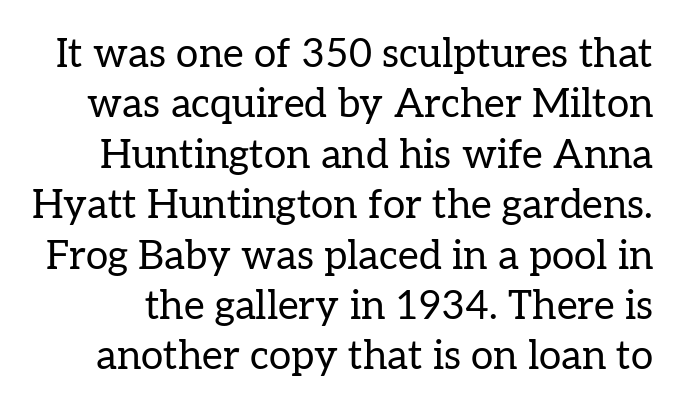
{"serif": "yes", "italic": "no", "bold": "no", "weight": "regular", "width": "normal", "stroke_contrast": "low", "x_height": "medium", "monospaced": "no", "underline": "no", "line_spacing": "normal", "line_spacing_ratio": 1.26, "letter_spacing": "normal", "letter_spacing_em": 0.0, "glyph_px": 40}
